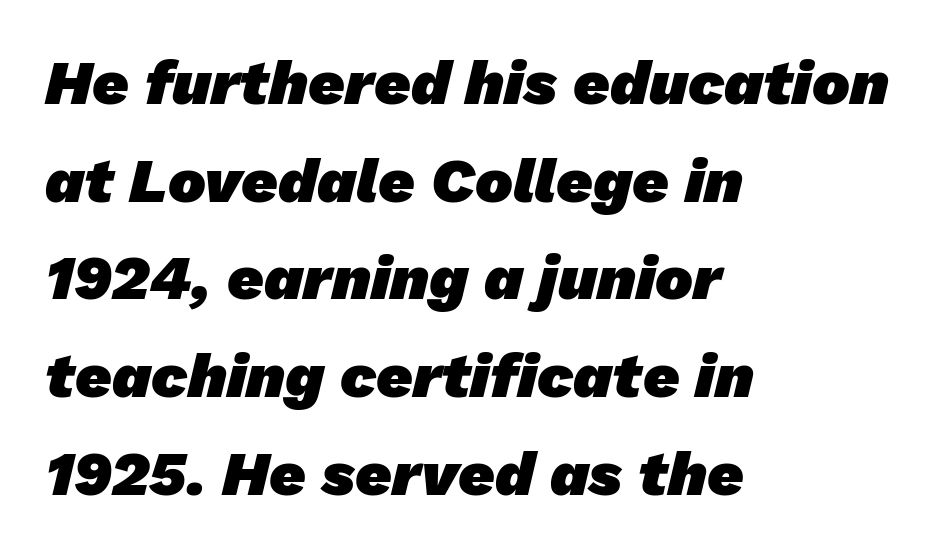
{"serif": "no", "bold": "yes", "weight": "heavy", "width": "normal", "stroke_contrast": "low", "x_height": "medium", "monospaced": "no", "underline": "no", "align": "left", "line_spacing": "normal", "line_spacing_ratio": 1.55, "letter_spacing": "normal", "letter_spacing_em": 0.0, "glyph_px": 63}
